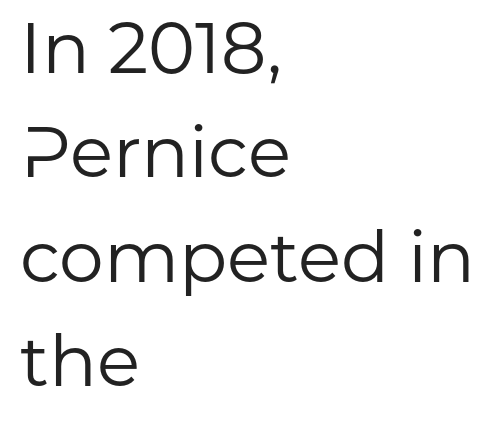
The image shows 71 px regular-weight sans-serif type, upright; set left-aligned, normal line spacing (1.47x), normal letter spacing, not underlined; low stroke contrast and a medium x-height.
